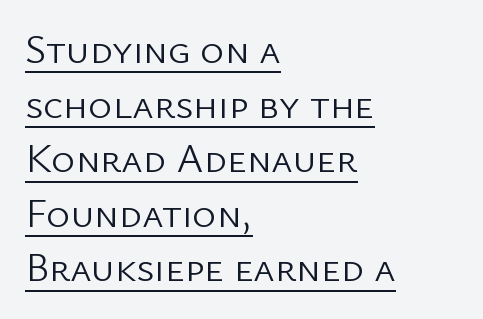
{"serif": "no", "italic": "no", "bold": "no", "weight": "light", "width": "normal", "stroke_contrast": "low", "x_height": "medium", "monospaced": "no", "underline": "yes", "align": "left", "line_spacing": "normal", "line_spacing_ratio": 1.33, "letter_spacing": "normal", "letter_spacing_em": 0.0, "glyph_px": 41}
